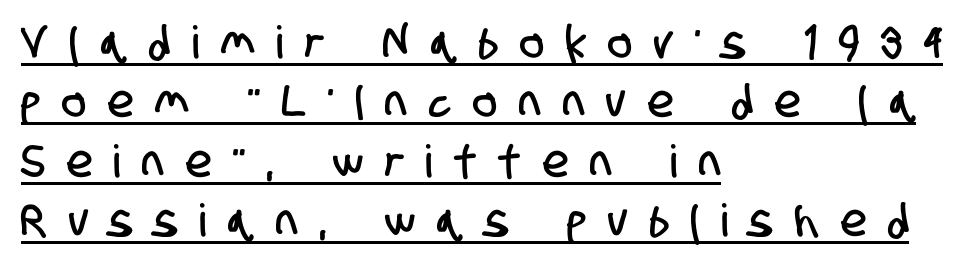
The image shows 45 px condensed sans-serif type; set left-aligned, normal line spacing (1.32x), unusually wide letter spacing (+0.5 em), underlined; low stroke contrast and a large x-height.
